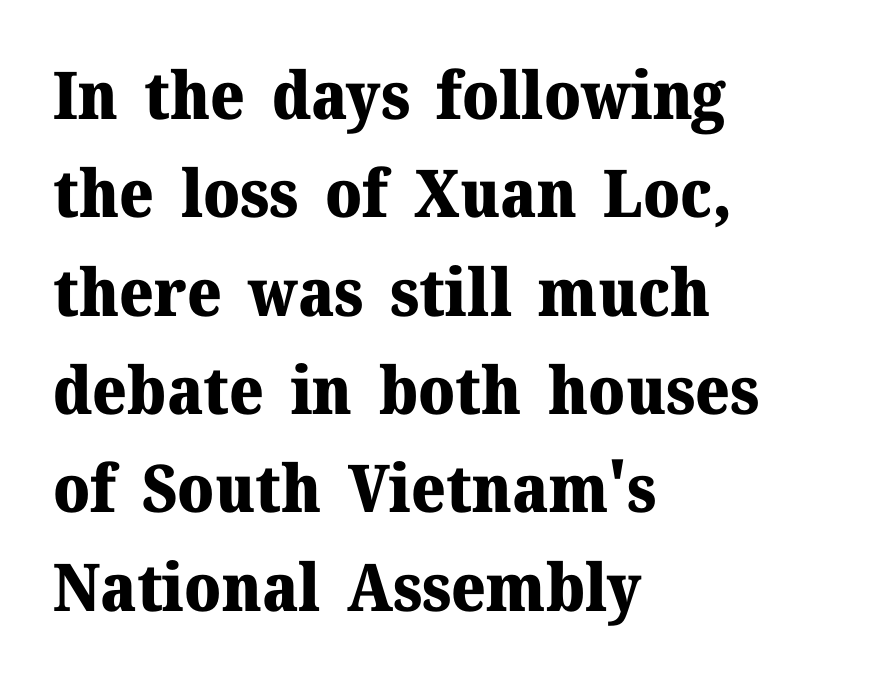
The image shows 66 px heavy serif type, upright; set left-aligned, normal line spacing (1.49x), normal letter spacing, not underlined; medium stroke contrast and a medium x-height.
